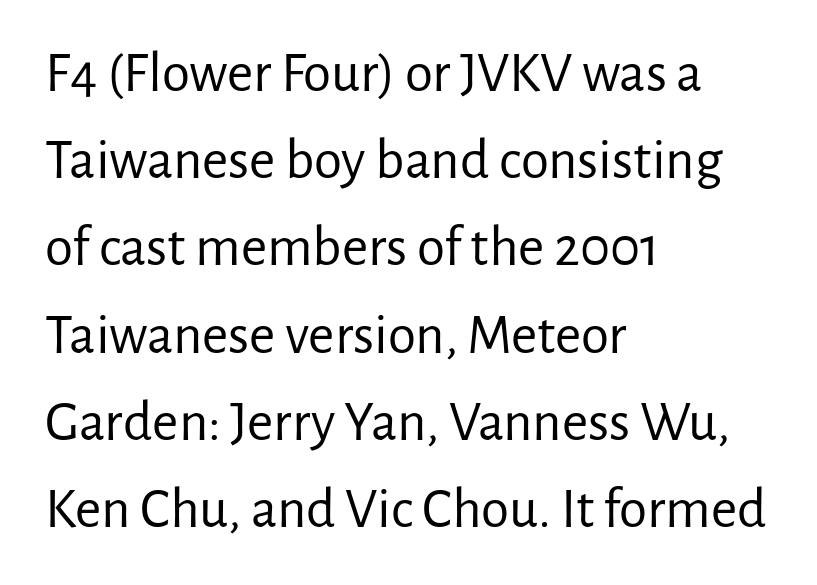
{"serif": "no", "italic": "no", "bold": "no", "weight": "regular", "width": "normal", "stroke_contrast": "low", "x_height": "medium", "monospaced": "no", "underline": "no", "align": "left", "line_spacing": "normal", "line_spacing_ratio": 1.53, "letter_spacing": "normal", "letter_spacing_em": 0.0, "glyph_px": 57}
